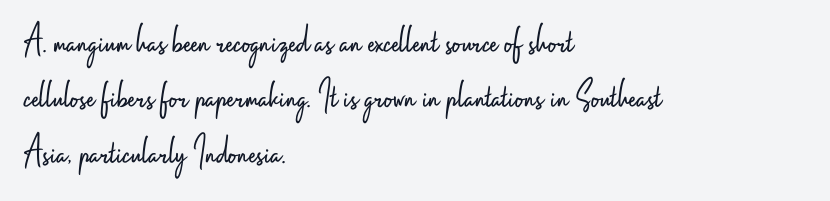
{"serif": "no", "bold": "no", "weight": "light", "width": "condensed", "stroke_contrast": "low", "x_height": "small", "monospaced": "no", "underline": "no", "align": "left", "line_spacing": "normal", "line_spacing_ratio": 1.35, "letter_spacing": "normal", "letter_spacing_em": 0.0, "glyph_px": 41}
